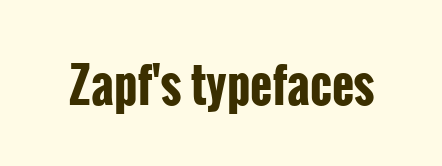
Q: Is the text bold? A: Yes.
Q: Is the text italic (slanted)? A: No, it is upright.
Q: Is the typeface a serif or a sans-serif typeface? A: Sans-serif.
Q: Is the text underlined? A: No.
Q: Is the spacing between letters normal or unusually wide? A: Normal.
Q: Width (condensed, normal, or wide)? A: Condensed.
Q: Stroke contrast? A: Low.
Q: x-height? A: Medium.
Q: Monospaced? A: No.
